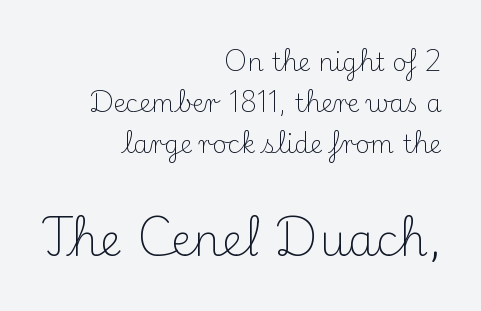
Q: Is the text bold? A: No.
Q: Is the text italic (slanted)? A: No, it is upright.
Q: Is the typeface a serif or a sans-serif typeface? A: Serif.
Q: Is the text underlined? A: No.
Q: How is the paragraph aligned? A: Right-aligned.
Q: Is the spacing between letters normal or unusually wide? A: Normal.
Q: Is the spacing between lines tight, normal or loose? A: Normal.
Q: Which block of text is set in a larger size, the first (top) or the second (bottom)? A: The second (bottom) one.
Q: Width (condensed, normal, or wide)? A: Normal.
Q: Stroke contrast? A: Medium.
Q: x-height? A: Small.
Q: Monospaced? A: No.
